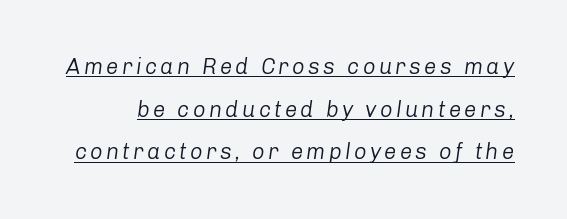
Honestly, the rows look like they've been pulled way apart. Glance below the letters and you will spot a drawn line. Observe the lean: these are italic letterforms. Vertical stems look standard width or narrower in stroke.
